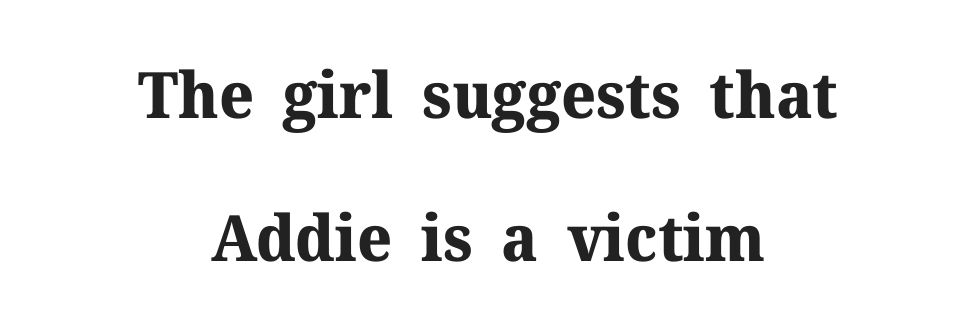
Q: Is the text bold? A: Yes.
Q: Is the text italic (slanted)? A: No, it is upright.
Q: Is the typeface a serif or a sans-serif typeface? A: Serif.
Q: Is the text underlined? A: No.
Q: How is the paragraph aligned? A: Centered.
Q: Is the spacing between letters normal or unusually wide? A: Normal.
Q: Is the spacing between lines tight, normal or loose? A: Loose.
Q: Width (condensed, normal, or wide)? A: Normal.
Q: Stroke contrast? A: Medium.
Q: x-height? A: Medium.
Q: Monospaced? A: No.
